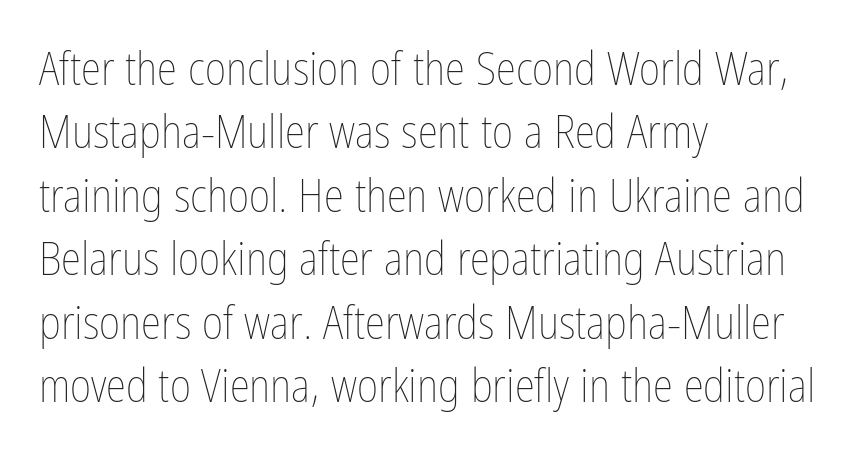
Q: Is the text bold? A: No.
Q: Is the text italic (slanted)? A: No, it is upright.
Q: Is the text underlined? A: No.
Q: How is the paragraph aligned? A: Left-aligned.
Q: Is the spacing between letters normal or unusually wide? A: Normal.
Q: Is the spacing between lines tight, normal or loose? A: Normal.
Q: Width (condensed, normal, or wide)? A: Condensed.
Q: Stroke contrast? A: Low.
Q: x-height? A: Medium.
Q: Monospaced? A: No.
